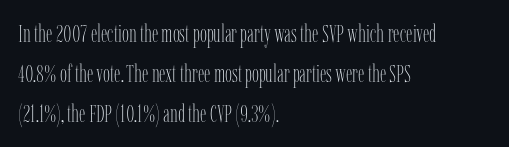
Q: Is the text bold? A: No.
Q: Is the text italic (slanted)? A: No, it is upright.
Q: Is the text underlined? A: No.
Q: How is the paragraph aligned? A: Left-aligned.
Q: Is the spacing between letters normal or unusually wide? A: Normal.
Q: Is the spacing between lines tight, normal or loose? A: Normal.
